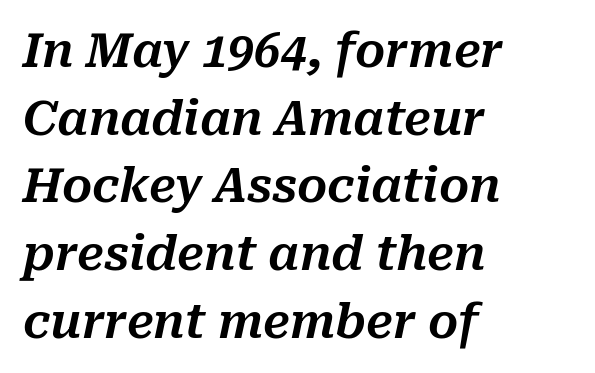
Q: Is the text italic (slanted)? A: Yes, it leans right by about 10 degrees.
Q: Is the text underlined? A: No.
Q: How is the paragraph aligned? A: Left-aligned.
Q: Is the spacing between letters normal or unusually wide? A: Normal.
Q: Is the spacing between lines tight, normal or loose? A: Normal.
Q: Width (condensed, normal, or wide)? A: Normal.
Q: Stroke contrast? A: Medium.
Q: x-height? A: Medium.
Q: Monospaced? A: No.
